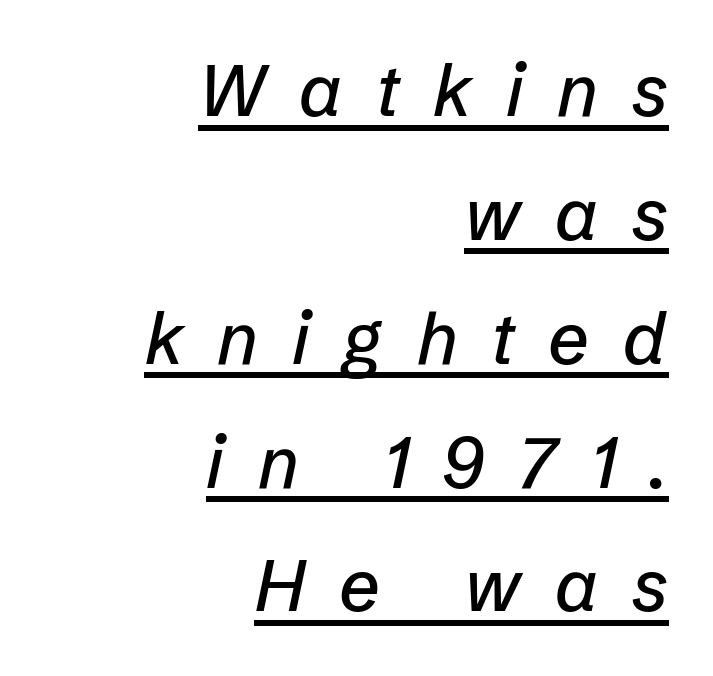
{"italic": "yes", "lean": "right", "slant_degrees": 12, "width": "normal", "stroke_contrast": "low", "x_height": "medium", "monospaced": "no", "underline": "yes", "align": "right", "line_spacing_ratio": 1.72, "letter_spacing": "wide", "letter_spacing_em": 0.47, "glyph_px": 72}
